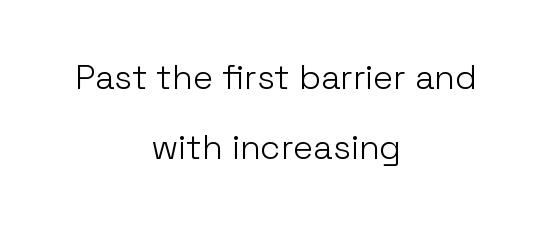
Q: Is the text bold? A: No.
Q: Is the text italic (slanted)? A: No, it is upright.
Q: Is the typeface a serif or a sans-serif typeface? A: Sans-serif.
Q: Is the text underlined? A: No.
Q: How is the paragraph aligned? A: Centered.
Q: Is the spacing between letters normal or unusually wide? A: Normal.
Q: Is the spacing between lines tight, normal or loose? A: Loose.
Q: Width (condensed, normal, or wide)? A: Normal.
Q: Stroke contrast? A: Low.
Q: x-height? A: Medium.
Q: Monospaced? A: No.
